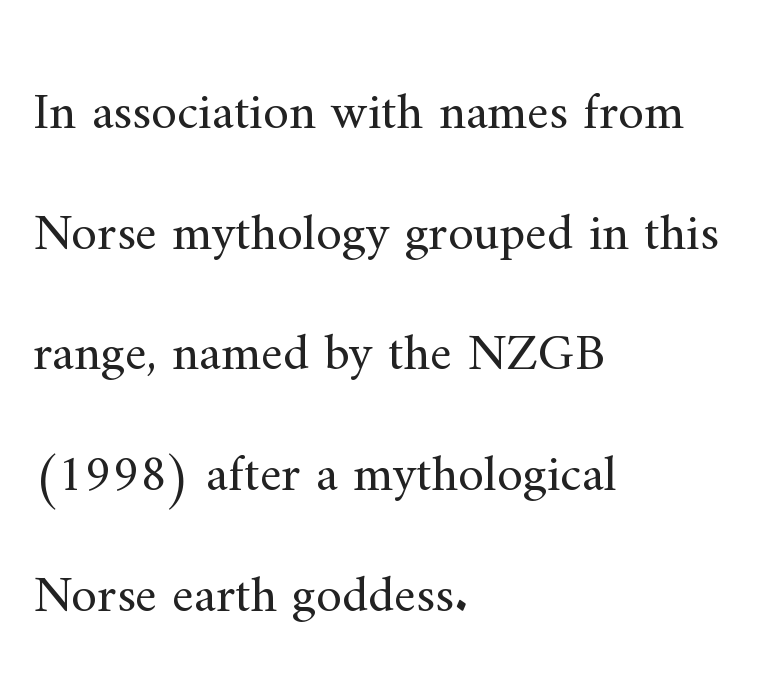
The image shows 52 px regular-weight serif type, upright; set left-aligned, loose line spacing (2.32x), normal letter spacing, not underlined; medium stroke contrast and a small x-height.
